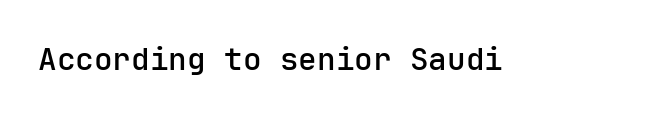
The image shows 31 px semibold sans-serif type, upright; set normal letter spacing, not underlined; low stroke contrast and a medium x-height.
